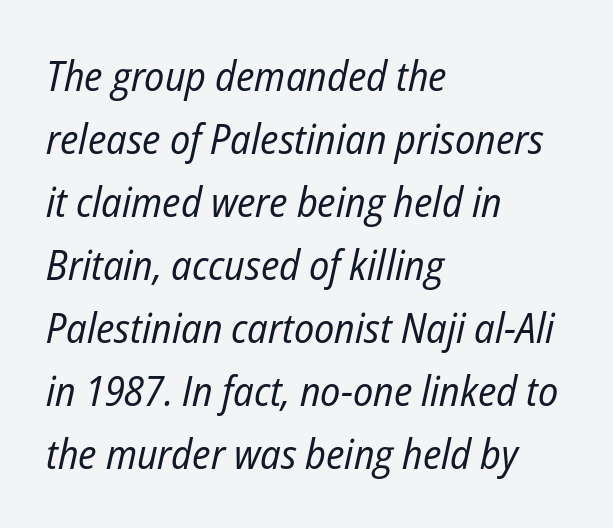
Q: Is the text bold? A: No.
Q: Is the text italic (slanted)? A: Yes, it leans right by about 12 degrees.
Q: Is the text underlined? A: No.
Q: How is the paragraph aligned? A: Left-aligned.
Q: Is the spacing between letters normal or unusually wide? A: Normal.
Q: Is the spacing between lines tight, normal or loose? A: Normal.
Q: Width (condensed, normal, or wide)? A: Condensed.
Q: Stroke contrast? A: Low.
Q: x-height? A: Medium.
Q: Monospaced? A: No.
